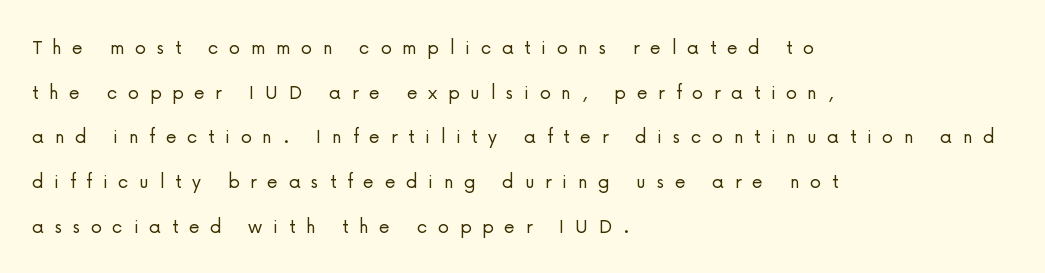
{"italic": "no", "bold": "no", "underline": "no", "align": "left", "line_spacing": "loose", "line_spacing_ratio": 2.03, "letter_spacing": "wide", "letter_spacing_em": 0.49, "glyph_px": 22}
